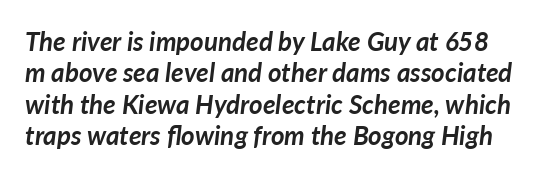
Glyph-to-glyph distance matches everyday printed text. The typesetting leans heavy: a genuine bold. Emphasis-style slanted type is in use. This rendering features lettering with no underline.
